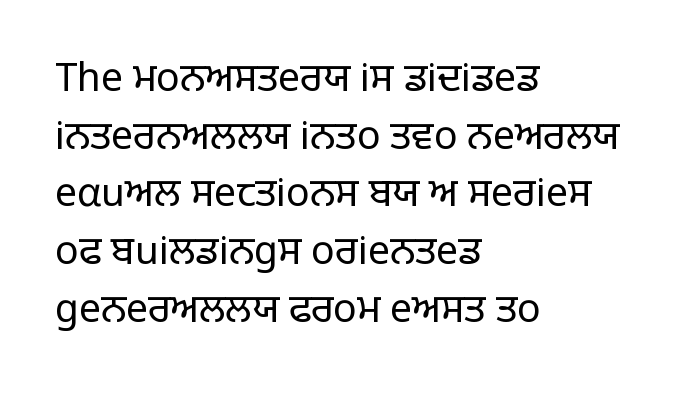
Q: Is the text bold? A: No.
Q: Is the text italic (slanted)? A: No, it is upright.
Q: Is the typeface a serif or a sans-serif typeface? A: Sans-serif.
Q: Is the text underlined? A: No.
Q: How is the paragraph aligned? A: Left-aligned.
Q: Is the spacing between letters normal or unusually wide? A: Normal.
Q: Is the spacing between lines tight, normal or loose? A: Normal.
Q: Width (condensed, normal, or wide)? A: Normal.
Q: Stroke contrast? A: Low.
Q: x-height? A: Large.
Q: Monospaced? A: No.
